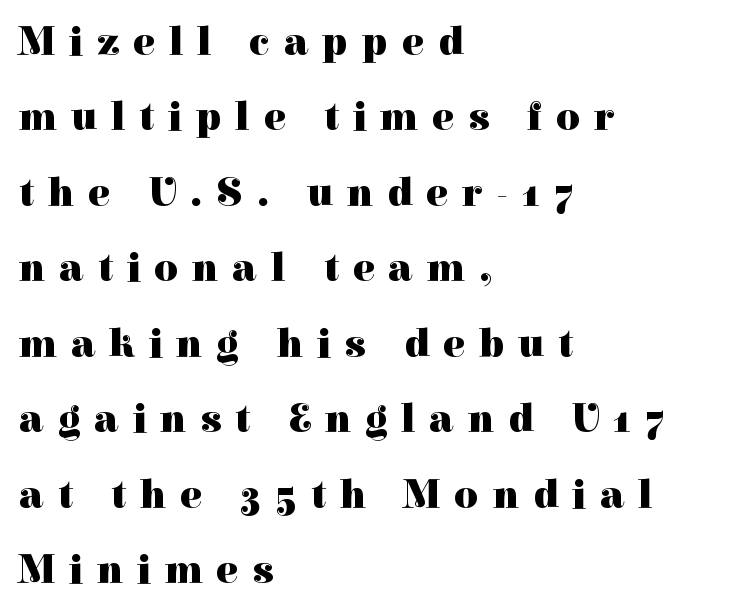
The image shows 41 px heavy serif type, upright; set left-aligned, line spacing 1.84x, unusually wide letter spacing (+0.34 em), not underlined; high stroke contrast and a medium x-height.
